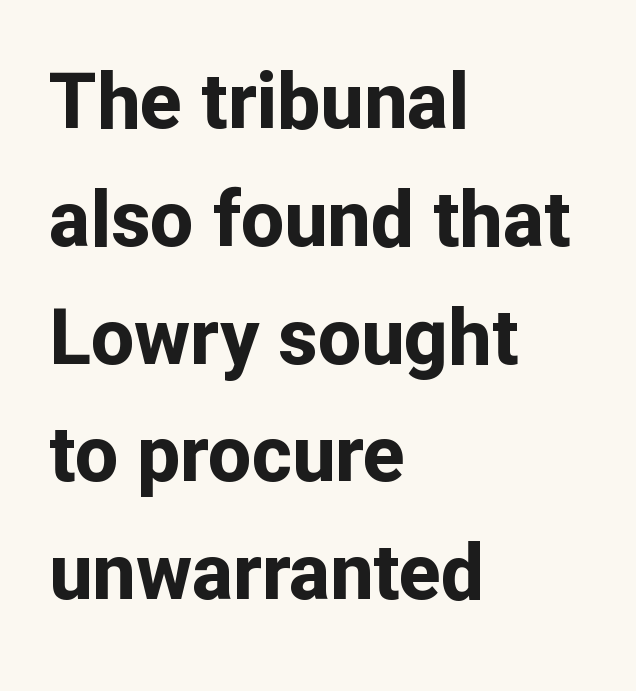
Here the designer chose a conventional face with non-uniform glyph widths. The gaps between neighbouring characters are ordinary and unremarkable. Baseline-to-baseline distance is the conventional proportion of letter height. The zone under the glyphs is completely vacant. Stroke thickness is high; the sample reads as a true bold.
